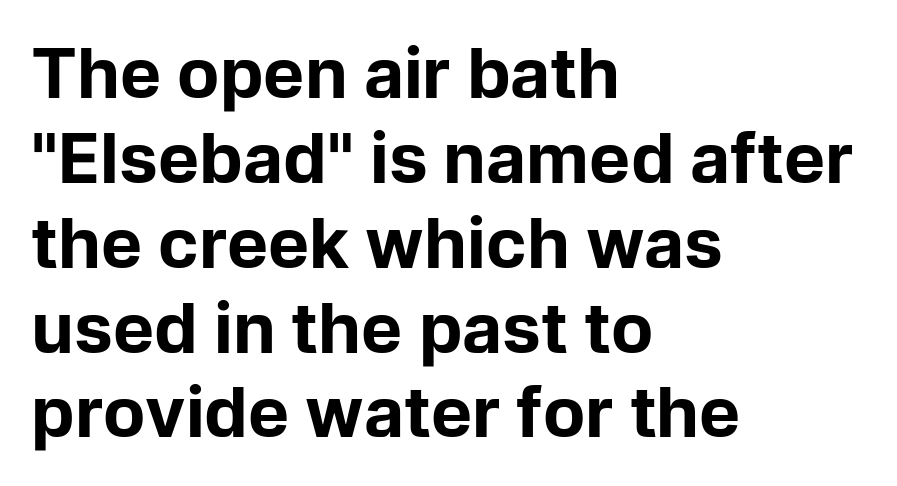
The image shows 69 px bold sans-serif type, upright; set left-aligned, line spacing 1.23x, normal letter spacing, not underlined; low stroke contrast and a medium x-height.
